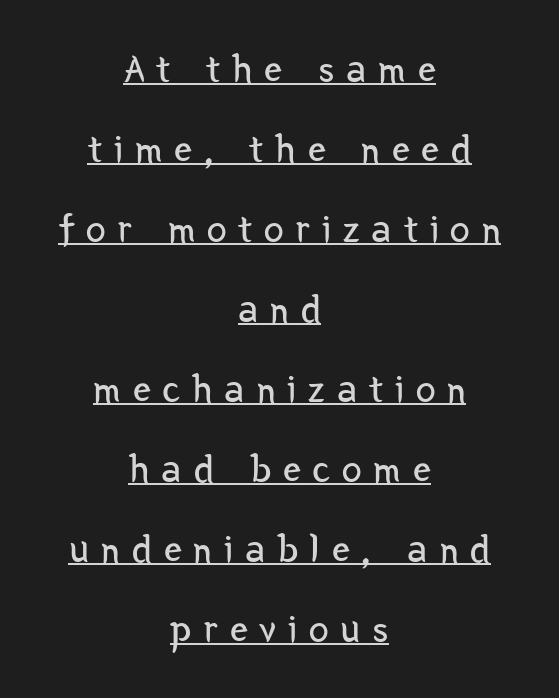
{"serif": "no", "italic": "no", "bold": "no", "weight": "regular", "width": "condensed", "stroke_contrast": "low", "x_height": "medium", "monospaced": "no", "underline": "yes", "align": "center", "line_spacing": "loose", "line_spacing_ratio": 2.0, "letter_spacing": "wide", "letter_spacing_em": 0.3, "glyph_px": 40}
